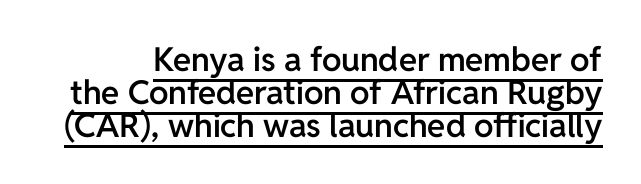
{"serif": "no", "italic": "no", "bold": "semi", "weight": "semibold", "width": "normal", "stroke_contrast": "low", "x_height": "medium", "monospaced": "no", "underline": "yes", "line_spacing": "tight", "line_spacing_ratio": 1.0, "letter_spacing": "normal", "letter_spacing_em": 0.0, "glyph_px": 33}
